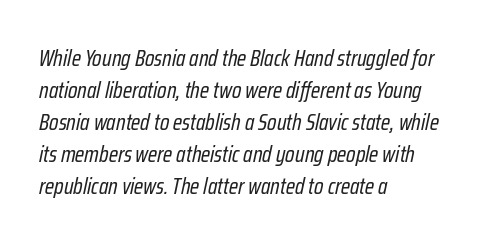
These lines stack with their left ends in a neat column. Think standard paragraph weight, or any step lighter than that. Here the glyphs are tracked normally, forming tight word shapes. This rendering features lettering with no underline. Notice how descenders clear the ascenders below comfortably — that's standard leading. The text carries the slant typical of an italic or oblique font.
